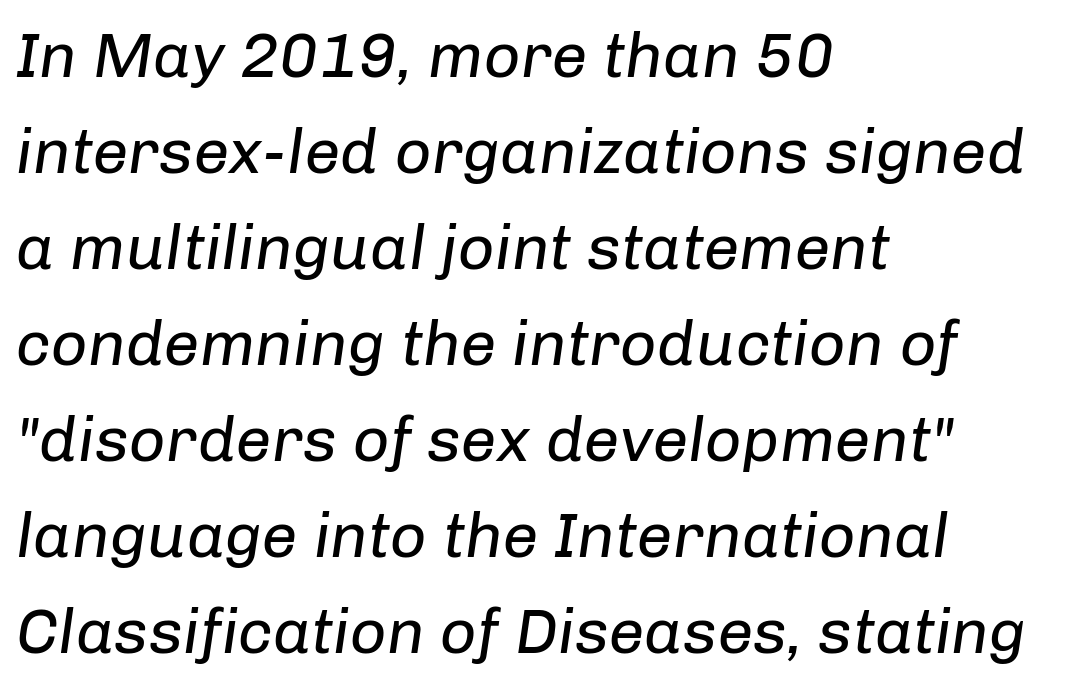
The image shows 64 px regular-weight type, italic (leaning right); set left-aligned, normal line spacing (1.5x), normal letter spacing, not underlined; low stroke contrast and a medium x-height.
